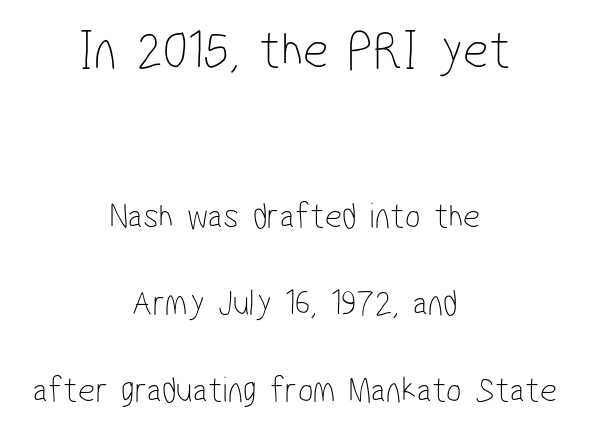
The image shows 55 px thin, condensed sans-serif type; set centered, loose line spacing (2.36x), normal letter spacing, not underlined; the first (top) block is 1.49x larger; low stroke contrast and a medium x-height.
